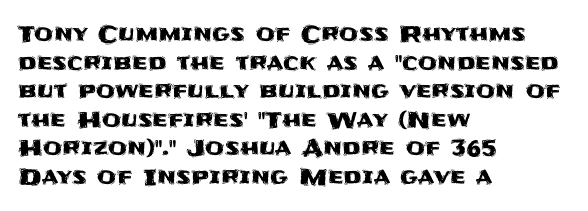
Q: Is the text italic (slanted)? A: No, it is upright.
Q: Is the text underlined? A: No.
Q: How is the paragraph aligned? A: Left-aligned.
Q: Is the spacing between letters normal or unusually wide? A: Normal.
Q: Is the spacing between lines tight, normal or loose? A: Normal.
